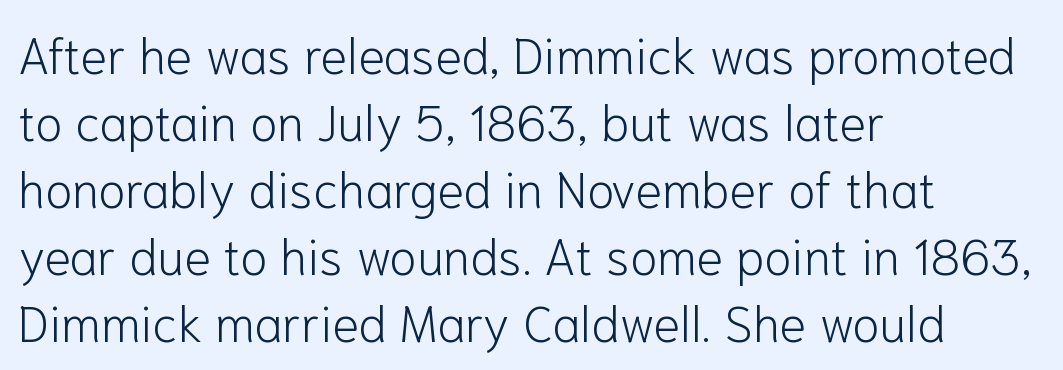
Think of a printed novel: that variable character pitch is what you see here. Every character sits straight up, as roman type does. This is not heavy type; no bold has been used. The paragraph shown leans on its left margin. Beneath every word, the page is bare.
